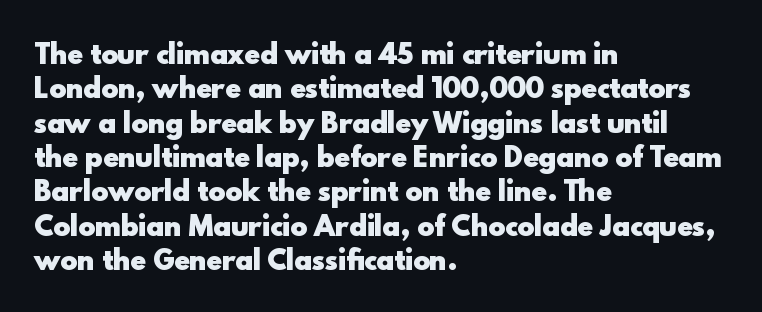
The image shows 26 px bold type, upright; set left-aligned, normal line spacing (1.32x), normal letter spacing, not underlined.
